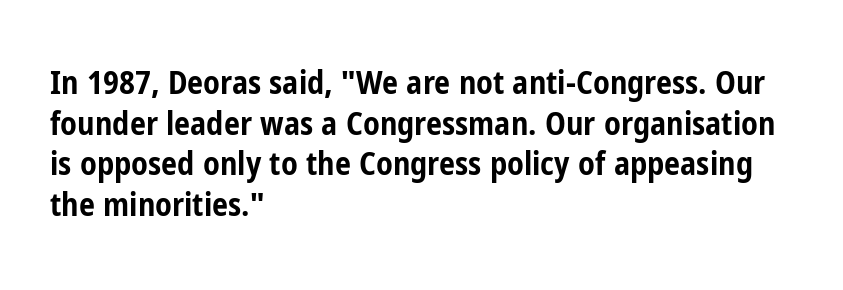
Caption: multi-line text, flush left, ragged right. These lines are rendered in a variable-pitch font. Letters rest on an invisible, unmarked baseline. Set as a true bold cut, around the 700 mark. The letterforms sit shoulder to shoulder at normal distance. What's the leading like? Ordinary, nothing unusual.
